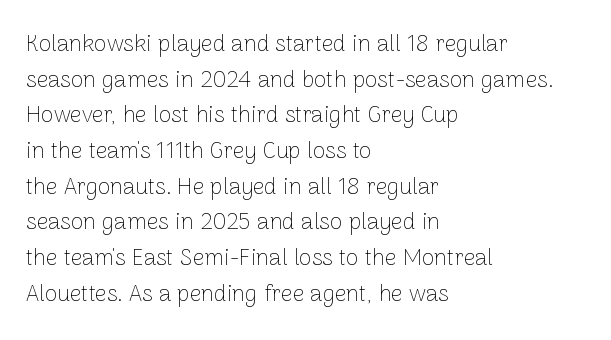
Q: Is the text bold? A: No.
Q: Is the text italic (slanted)? A: No, it is upright.
Q: Is the text underlined? A: No.
Q: How is the paragraph aligned? A: Left-aligned.
Q: Is the spacing between letters normal or unusually wide? A: Normal.
Q: Is the spacing between lines tight, normal or loose? A: Normal.
